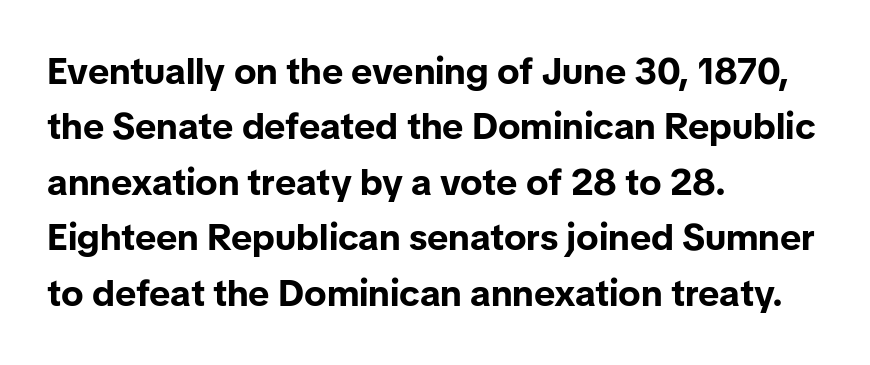
The image shows 37 px bold sans-serif type, upright; set left-aligned, normal line spacing (1.5x), normal letter spacing, not underlined; low stroke contrast and a medium x-height.
